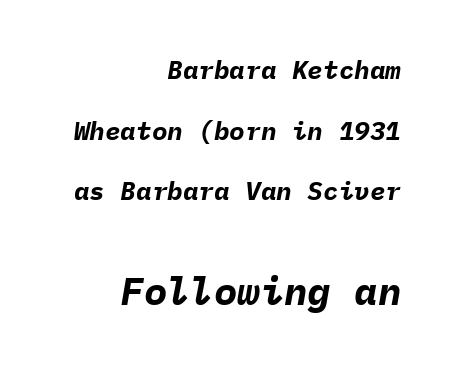
{"italic": "yes", "lean": "right", "slant_degrees": 9, "bold": "yes", "weight": "bold", "width": "normal", "stroke_contrast": "low", "x_height": "medium", "monospaced": "yes", "underline": "no", "align": "right", "line_spacing": "loose", "line_spacing_ratio": 2.33, "letter_spacing": "normal", "letter_spacing_em": 0.0, "larger_block": "second", "size_ratio": 1.5, "glyph_px": 39}
